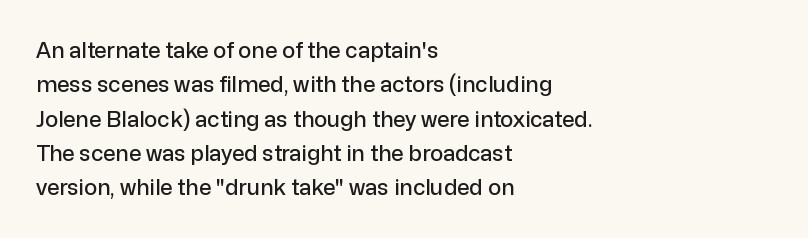
{"italic": "no", "underline": "no", "align": "left", "line_spacing": "normal", "line_spacing_ratio": 1.56, "letter_spacing": "normal", "letter_spacing_em": 0.0, "glyph_px": 22}
